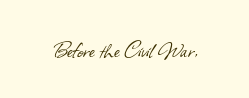
Q: Is the text bold? A: No.
Q: Is the text underlined? A: No.
Q: Is the spacing between letters normal or unusually wide? A: Normal.
